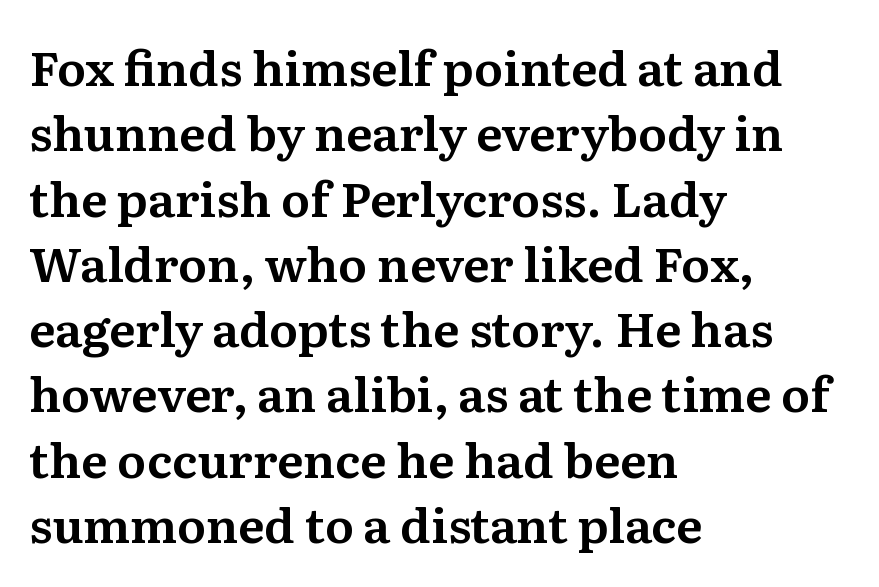
{"serif": "yes", "italic": "no", "width": "normal", "stroke_contrast": "medium", "x_height": "medium", "monospaced": "no", "underline": "no", "align": "left", "line_spacing": "normal", "line_spacing_ratio": 1.36, "letter_spacing": "normal", "letter_spacing_em": 0.0, "glyph_px": 48}
